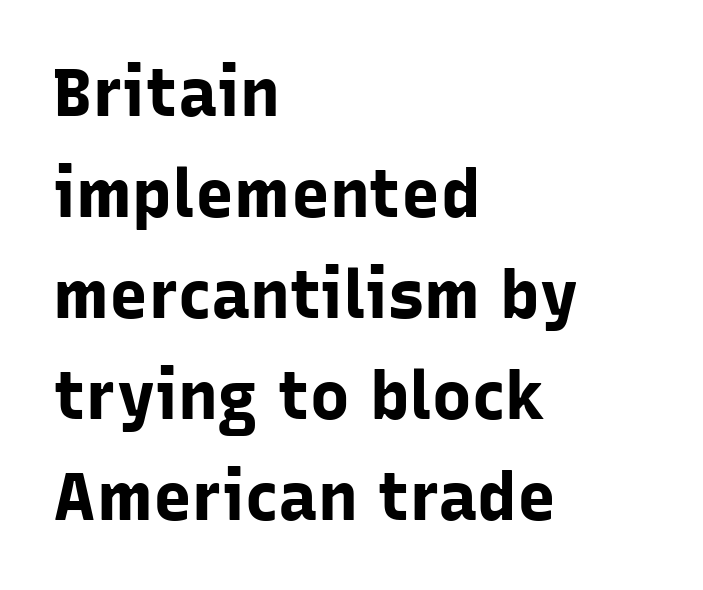
Q: Is the text bold? A: Yes.
Q: Is the text italic (slanted)? A: No, it is upright.
Q: Is the typeface a serif or a sans-serif typeface? A: Sans-serif.
Q: Is the text underlined? A: No.
Q: How is the paragraph aligned? A: Left-aligned.
Q: Is the spacing between letters normal or unusually wide? A: Normal.
Q: Is the spacing between lines tight, normal or loose? A: Normal.
Q: Width (condensed, normal, or wide)? A: Normal.
Q: Stroke contrast? A: Low.
Q: x-height? A: Medium.
Q: Monospaced? A: No.
